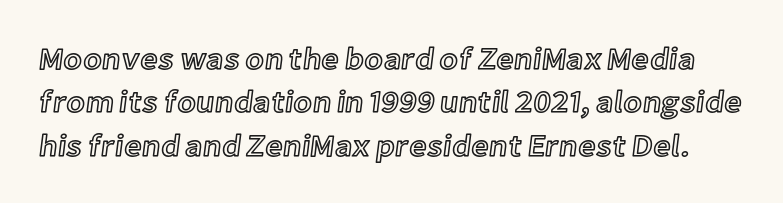
{"width": "normal", "x_height": "medium", "monospaced": "no", "underline": "no", "line_spacing": "normal", "line_spacing_ratio": 1.4, "letter_spacing": "normal", "letter_spacing_em": 0.0, "glyph_px": 31}
